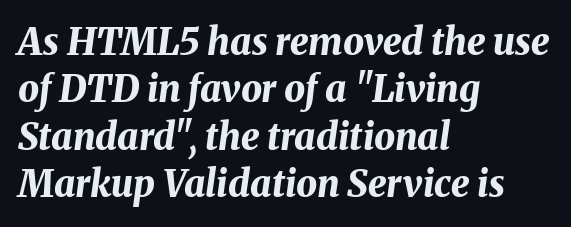
The rendering keeps characters at their native spacing. The characters look thick and weighty, a clear bold. Lines of text with bare space underneath. Vertical spacing — default.
